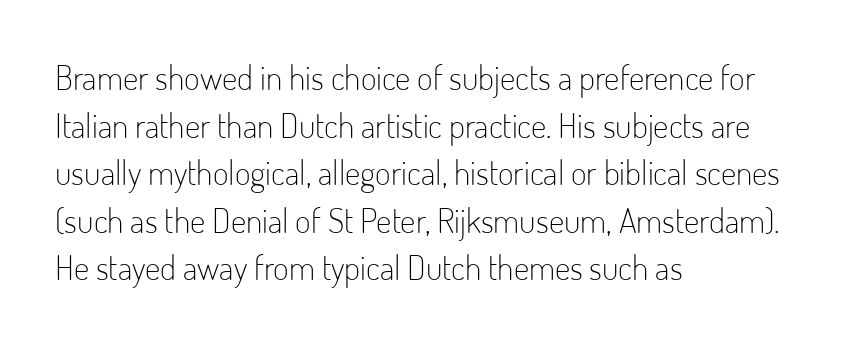
{"serif": "no", "italic": "no", "bold": "no", "weight": "light", "width": "condensed", "stroke_contrast": "low", "x_height": "small", "monospaced": "no", "underline": "no", "align": "left", "line_spacing": "normal", "line_spacing_ratio": 1.4, "letter_spacing": "normal", "letter_spacing_em": 0.0, "glyph_px": 34}
